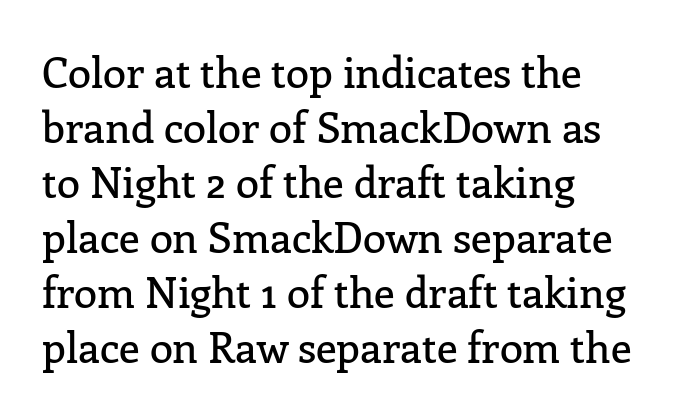
Whoever set this chose a conventional vertical rhythm. Typeset ragged right — the left edge is the straight one. Italic? Not at all — the glyphs are vertical. These lines keep a tight, regular rhythm from letter to letter. Check under the words: just untouched page. Think of a printed novel: that variable character pitch is what you see here.
